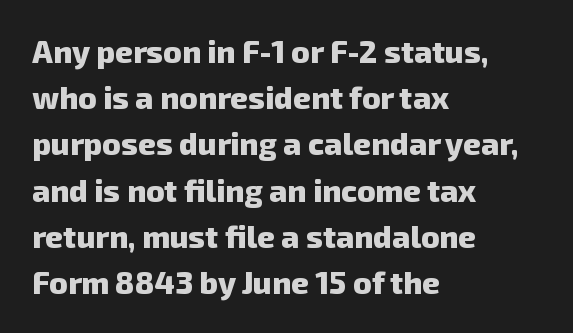
The image shows 31 px heavy sans-serif type; set left-aligned, normal line spacing (1.49x), normal letter spacing, not underlined; low stroke contrast and a medium x-height.
